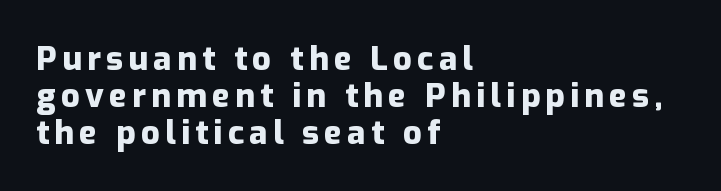
Notice how descenders almost collide with the ascenders below — that's tight leading. The setting favours the left margin, as ordinary paragraphs usually do. Beneath every word, the page is bare. Italic: no, the glyphs are upright roman.
